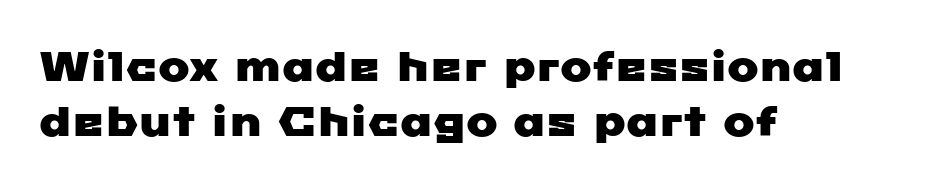
Proportional: the letters do not fall into vertical columns. Standard letterfit; no display-style spreading of the glyphs. A classic flush-left, rag-right setting is used for this passage. The characters display no serif detailing; their extremities are plain.
